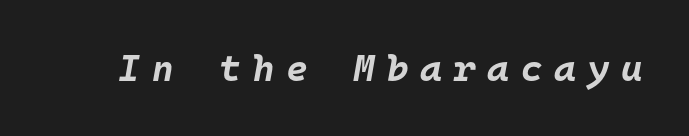
The image shows 37 px bold type, italic (leaning right), monospaced; set unusually wide letter spacing (+0.32 em), not underlined; low stroke contrast and a large x-height.
